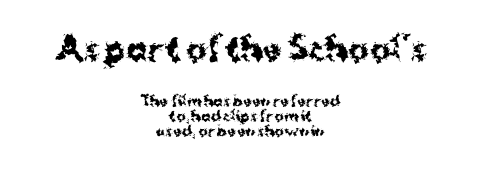
Q: Is the text bold? A: Yes.
Q: Is the text italic (slanted)? A: No, it is upright.
Q: Is the typeface a serif or a sans-serif typeface? A: Sans-serif.
Q: Is the text underlined? A: No.
Q: How is the paragraph aligned? A: Centered.
Q: Is the spacing between letters normal or unusually wide? A: Normal.
Q: Is the spacing between lines tight, normal or loose? A: Tight.
Q: Which block of text is set in a larger size, the first (top) or the second (bottom)? A: The first (top) one.
Q: Width (condensed, normal, or wide)? A: Normal.
Q: Stroke contrast? A: Medium.
Q: x-height? A: Medium.
Q: Monospaced? A: No.
